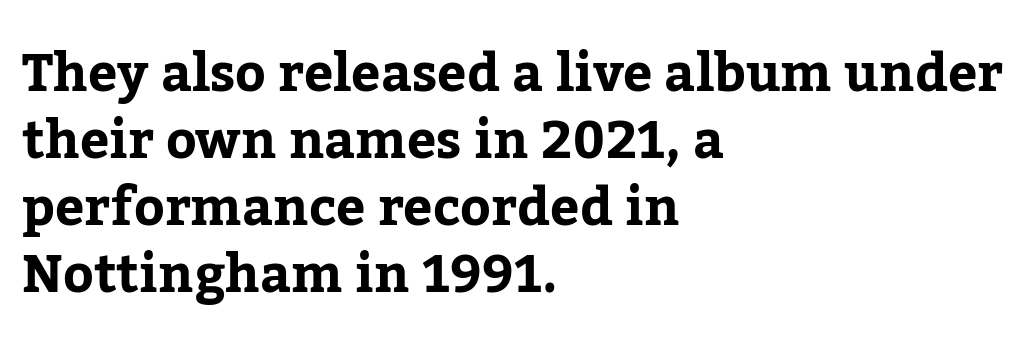
{"serif": "yes", "italic": "no", "width": "normal", "stroke_contrast": "low", "x_height": "medium", "monospaced": "no", "underline": "no", "align": "left", "line_spacing": "normal", "line_spacing_ratio": 1.29, "letter_spacing": "normal", "letter_spacing_em": 0.0, "glyph_px": 52}
